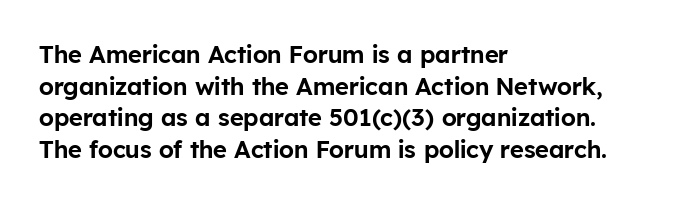
The letterforms sit shoulder to shoulder at normal distance. In terms of leading, this rendering sits right in the middle. The rendering anchors every line to the left-hand side. Style check: upright.
